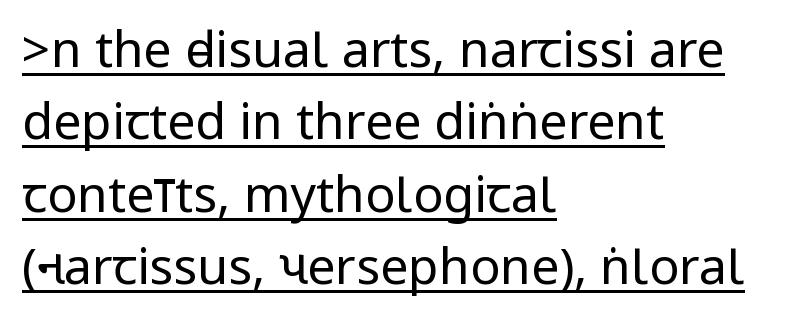
A normal amount of white space separates one row of letters from the next. Every character sits straight up, as roman type does. A typesetter would label this face a sans. The compositor pushed each line to the left boundary.
